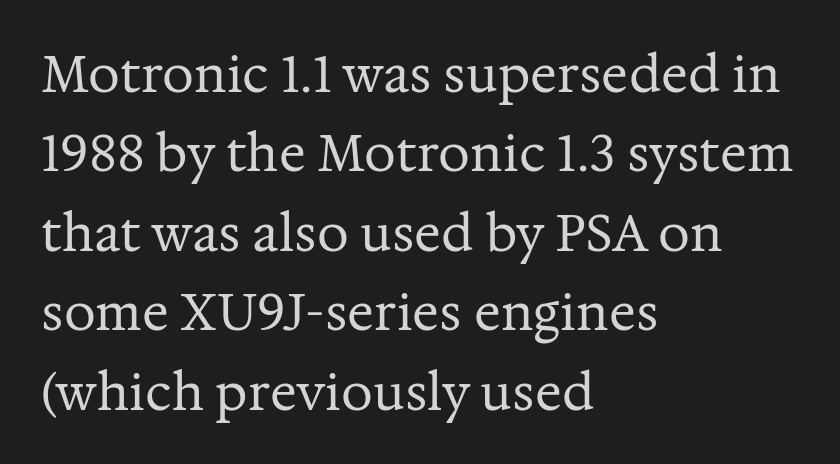
The image shows 50 px regular-weight serif type, upright; set left-aligned, normal line spacing (1.59x), normal letter spacing, not underlined; medium stroke contrast and a medium x-height.
